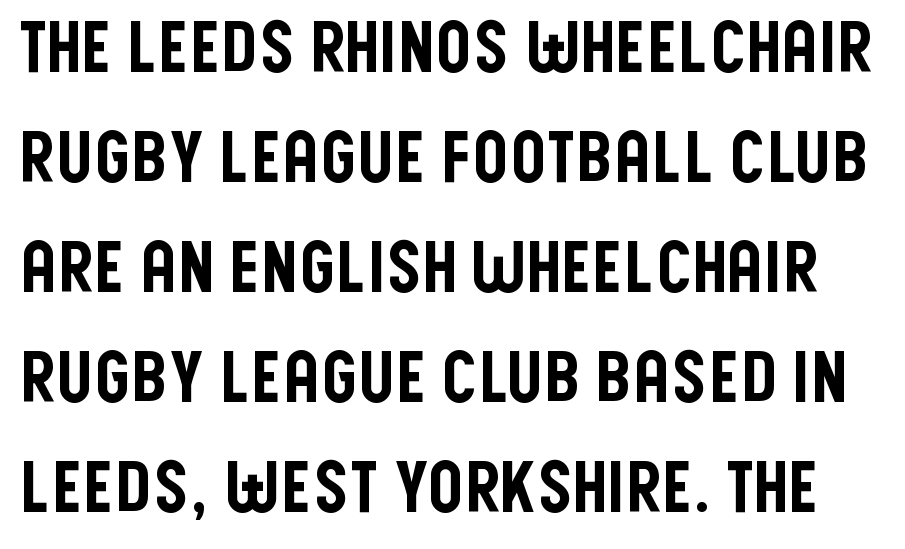
Q: Is the text italic (slanted)? A: No, it is upright.
Q: Is the typeface a serif or a sans-serif typeface? A: Sans-serif.
Q: Is the text underlined? A: No.
Q: Is the spacing between letters normal or unusually wide? A: Normal.
Q: Is the spacing between lines tight, normal or loose? A: Normal.
Q: Width (condensed, normal, or wide)? A: Condensed.
Q: Stroke contrast? A: Low.
Q: x-height? A: Large.
Q: Monospaced? A: No.
